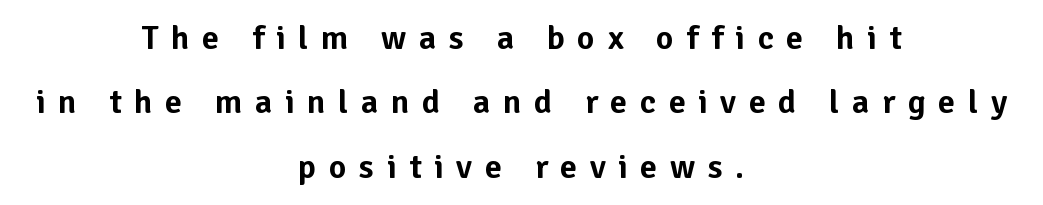
The image shows 34 px sans-serif type, upright; set centered, line spacing 1.89x, unusually wide letter spacing (+0.37 em), not underlined; low stroke contrast and a medium x-height.
